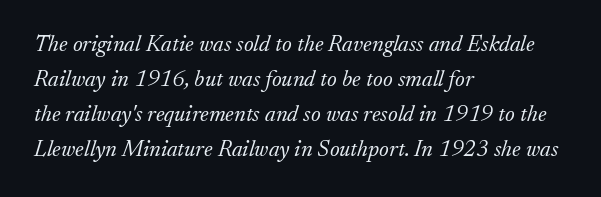
{"italic": "yes", "lean": "right", "slant_degrees": 17, "bold": "no", "underline": "no", "align": "left", "line_spacing": "normal", "line_spacing_ratio": 1.52, "letter_spacing": "normal", "letter_spacing_em": 0.0, "glyph_px": 23}
